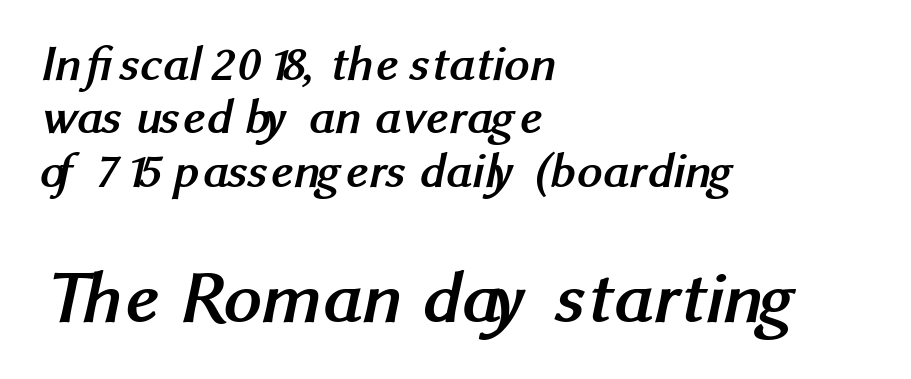
Top chunk: small. Bottom chunk: large. The area under the type is left untouched. The strokes are fattened all the way to bold. Classification — sans serif.
